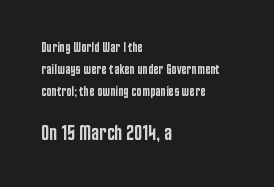
Reading top to bottom, the characters get bigger at the block break. Ordinary non-slanted type is in use. A student would call this left alignment; a typographer would say flush left, rag right. Is the type bold? Partly — it's a semibold, heavier than regular but not fully bold. A typesetter would call this leading conventional body-copy spacing. The passage shown has conventional tracking throughout.
